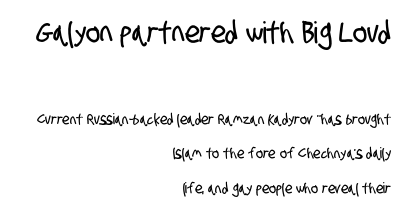
The image shows 30 px condensed sans-serif type; set right-aligned, loose line spacing (2.32x), normal letter spacing, not underlined; the first (top) block is 2.0x larger; low stroke contrast and a large x-height.
